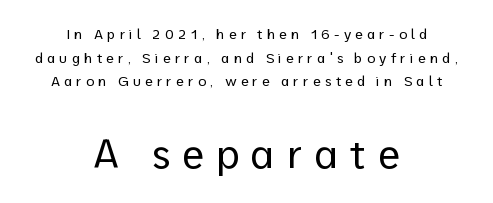
The image shows 40 px regular-weight sans-serif type, upright; set centered, normal line spacing (1.68x), unusually wide letter spacing (+0.29 em), not underlined; the second (bottom) block is 2.86x larger; low stroke contrast and a medium x-height.
